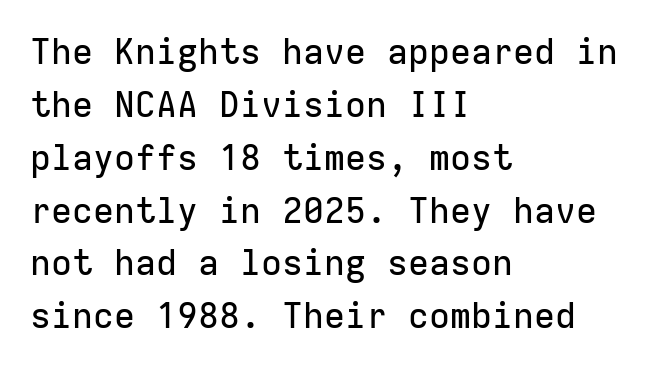
Q: Is the text italic (slanted)? A: No, it is upright.
Q: Is the typeface a serif or a sans-serif typeface? A: Sans-serif.
Q: Is the text underlined? A: No.
Q: How is the paragraph aligned? A: Left-aligned.
Q: Is the spacing between letters normal or unusually wide? A: Normal.
Q: Is the spacing between lines tight, normal or loose? A: Normal.
Q: Width (condensed, normal, or wide)? A: Normal.
Q: Stroke contrast? A: Low.
Q: x-height? A: Medium.
Q: Monospaced? A: Yes.
